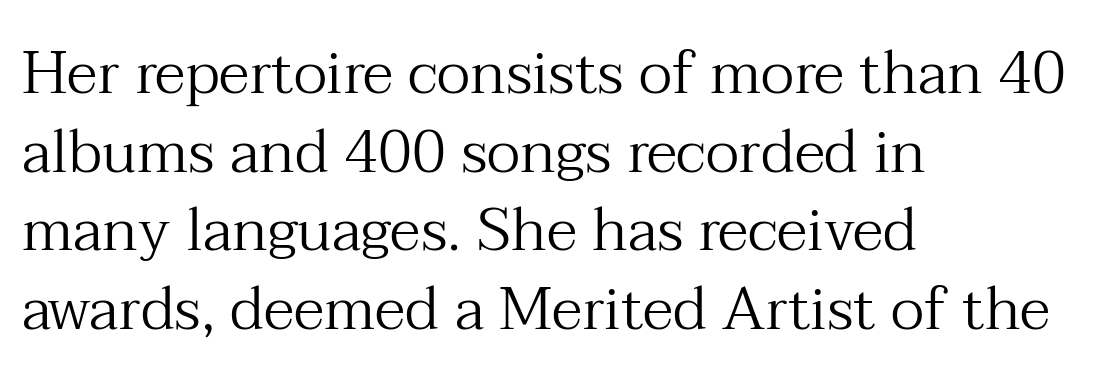
{"serif": "yes", "italic": "no", "bold": "no", "weight": "regular", "width": "normal", "stroke_contrast": "medium", "x_height": "medium", "monospaced": "no", "underline": "no", "align": "left", "line_spacing": "normal", "line_spacing_ratio": 1.31, "letter_spacing": "normal", "letter_spacing_em": 0.0, "glyph_px": 60}
